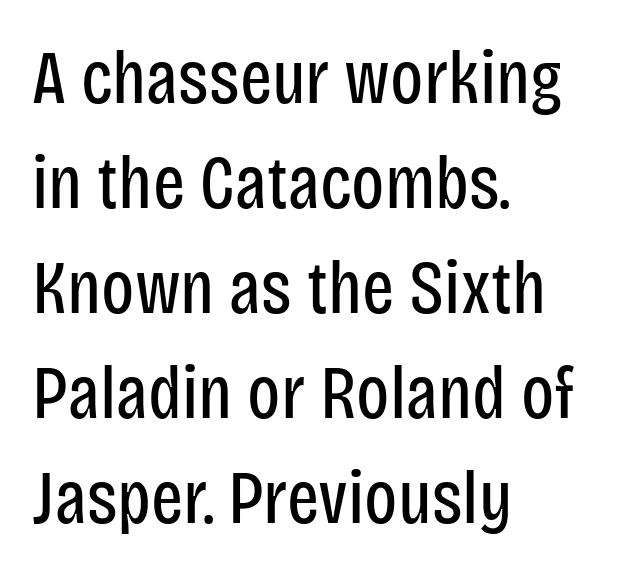
Q: Is the text bold? A: No.
Q: Is the text italic (slanted)? A: No, it is upright.
Q: Is the typeface a serif or a sans-serif typeface? A: Sans-serif.
Q: Is the text underlined? A: No.
Q: How is the paragraph aligned? A: Left-aligned.
Q: Is the spacing between letters normal or unusually wide? A: Normal.
Q: Is the spacing between lines tight, normal or loose? A: Normal.
Q: Width (condensed, normal, or wide)? A: Condensed.
Q: Stroke contrast? A: Low.
Q: x-height? A: Large.
Q: Monospaced? A: No.
